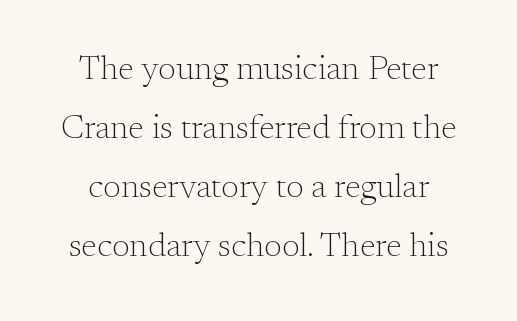
Q: Is the text bold? A: No.
Q: Is the text italic (slanted)? A: No, it is upright.
Q: Is the typeface a serif or a sans-serif typeface? A: Serif.
Q: Is the text underlined? A: No.
Q: Is the spacing between letters normal or unusually wide? A: Normal.
Q: Width (condensed, normal, or wide)? A: Normal.
Q: Stroke contrast? A: Medium.
Q: x-height? A: Small.
Q: Monospaced? A: No.
